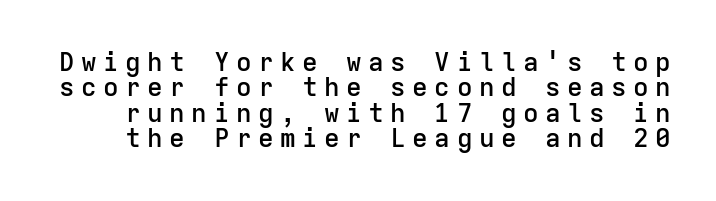
Q: Is the text bold? A: Semi-bold.
Q: Is the text italic (slanted)? A: No, it is upright.
Q: Is the text underlined? A: No.
Q: Is the spacing between letters normal or unusually wide? A: Unusually wide.
Q: Is the spacing between lines tight, normal or loose? A: Tight.
